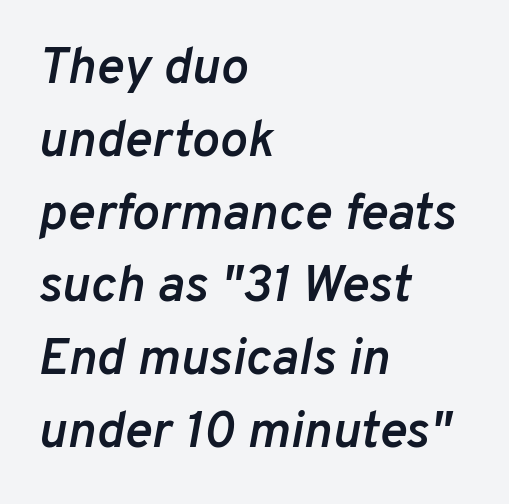
Q: Is the text bold? A: Semi-bold.
Q: Is the text italic (slanted)? A: Yes, it leans right by about 10 degrees.
Q: Is the text underlined? A: No.
Q: How is the paragraph aligned? A: Left-aligned.
Q: Is the spacing between letters normal or unusually wide? A: Normal.
Q: Is the spacing between lines tight, normal or loose? A: Normal.
Q: Width (condensed, normal, or wide)? A: Normal.
Q: Stroke contrast? A: Low.
Q: x-height? A: Medium.
Q: Monospaced? A: No.
